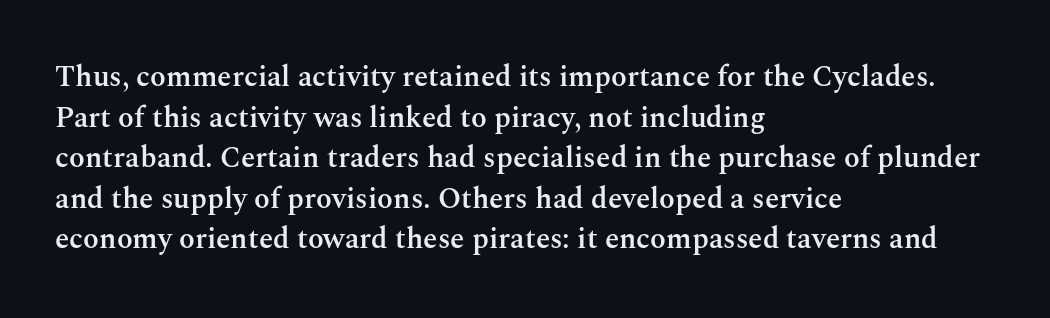
Q: Is the text bold? A: Semi-bold.
Q: Is the text italic (slanted)? A: No, it is upright.
Q: Is the typeface a serif or a sans-serif typeface? A: Serif.
Q: Is the text underlined? A: No.
Q: How is the paragraph aligned? A: Left-aligned.
Q: Is the spacing between letters normal or unusually wide? A: Normal.
Q: Is the spacing between lines tight, normal or loose? A: Normal.
Q: Width (condensed, normal, or wide)? A: Normal.
Q: Stroke contrast? A: Medium.
Q: x-height? A: Medium.
Q: Monospaced? A: No.
